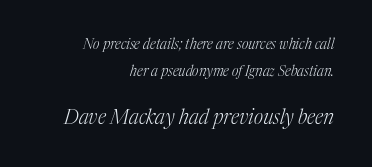
{"italic": "yes", "lean": "right", "slant_degrees": 17, "bold": "no", "underline": "no", "align": "right", "line_spacing": "loose", "line_spacing_ratio": 1.92, "letter_spacing": "normal", "letter_spacing_em": 0.0, "larger_block": "second", "size_ratio": 1.43, "glyph_px": 20}
